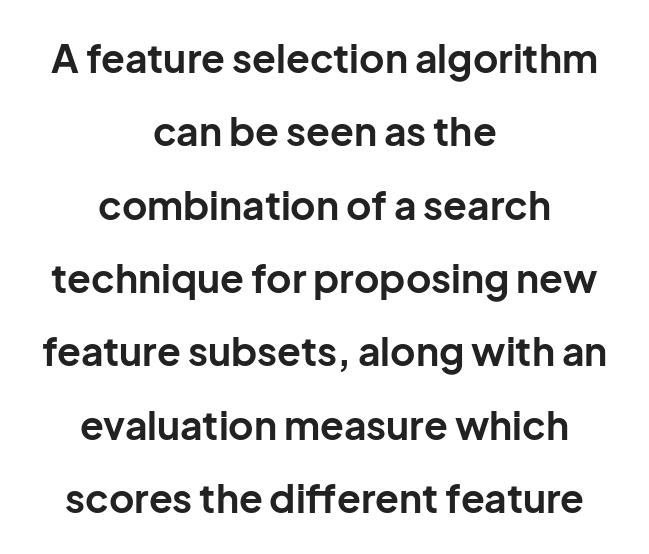
The image shows 39 px bold sans-serif type, upright; set centered, line spacing 1.88x, normal letter spacing, not underlined; low stroke contrast and a medium x-height.
